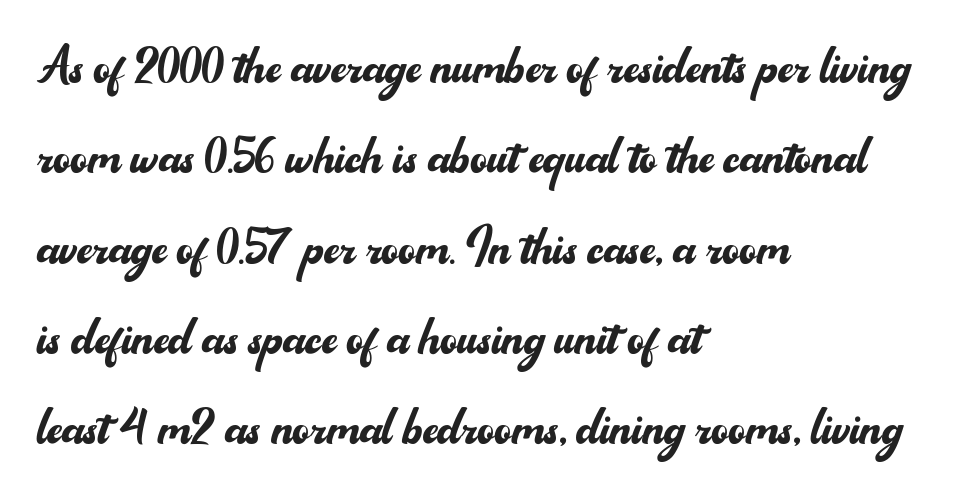
{"serif": "no", "bold": "no", "weight": "regular", "width": "normal", "stroke_contrast": "medium", "x_height": "small", "monospaced": "no", "underline": "no", "align": "left", "line_spacing": "normal", "line_spacing_ratio": 1.39, "letter_spacing": "normal", "letter_spacing_em": 0.0, "glyph_px": 65}
